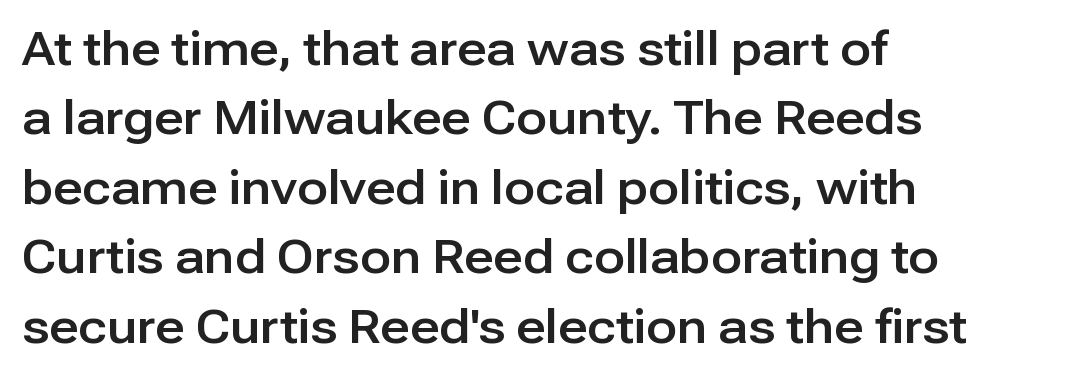
The letters stand upright; this is a roman face. A clean baseline with only descenders dipping below it. If you measured baseline to baseline, you'd find a middling distance. The face used here is a sans, in the tradition of grotesques and geometrics. Proportional: the letters do not fall into vertical columns. The rag falls on the right side of this text block.
